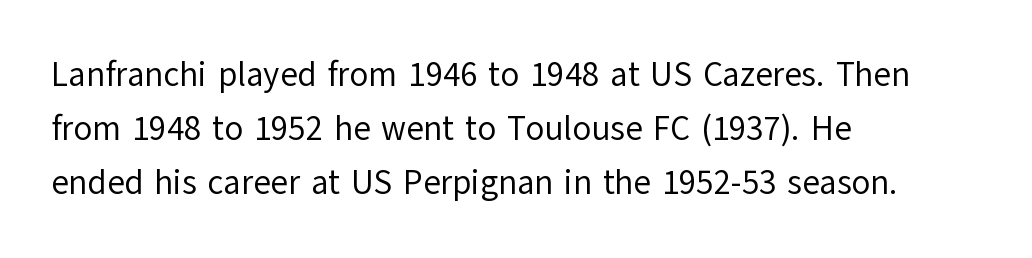
The baseline area is clear. Short and long lines alike share a common starting point at left. Italic? Not at all — the glyphs are vertical. Students, note that the glyphs here touch the page at normal intervals. The passage shown is typed in a proportional face where columns would drift. The characters are drawn with everyday or finer stroke widths.
